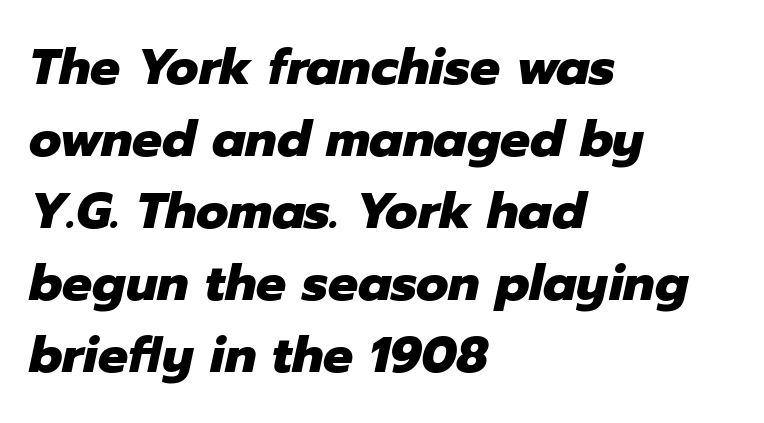
Observe the lean: these are italic letterforms. The face used here is proportionally spaced, like ordinary book or web type. Nobody drew a line under any word here. Inter-character spacing is left at the font's built-in metrics. Each line starts at the same left margin while the right side varies.
